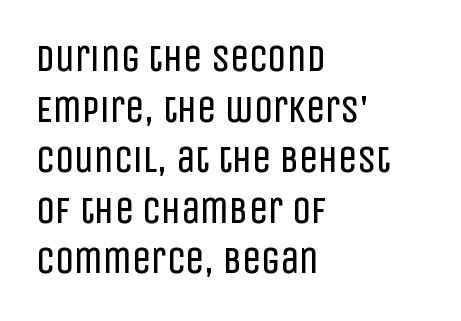
Q: Is the text bold? A: No.
Q: Is the text italic (slanted)? A: No, it is upright.
Q: Is the typeface a serif or a sans-serif typeface? A: Sans-serif.
Q: Is the text underlined? A: No.
Q: How is the paragraph aligned? A: Left-aligned.
Q: Is the spacing between letters normal or unusually wide? A: Normal.
Q: Is the spacing between lines tight, normal or loose? A: Normal.
Q: Width (condensed, normal, or wide)? A: Condensed.
Q: Stroke contrast? A: Low.
Q: x-height? A: Large.
Q: Monospaced? A: No.
